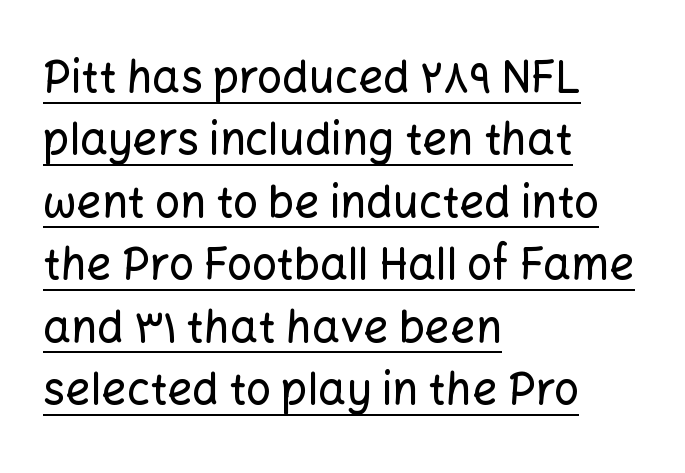
{"serif": "no", "italic": "no", "width": "normal", "stroke_contrast": "low", "x_height": "medium", "monospaced": "no", "underline": "yes", "align": "left", "line_spacing": "normal", "line_spacing_ratio": 1.42, "letter_spacing": "normal", "letter_spacing_em": 0.0, "glyph_px": 44}
